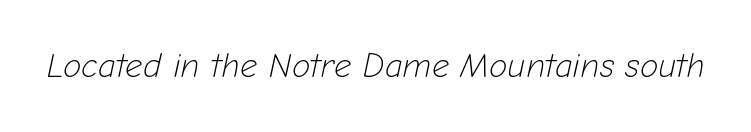
{"italic": "yes", "lean": "right", "slant_degrees": 12, "bold": "no", "weight": "light", "width": "normal", "stroke_contrast": "low", "x_height": "medium", "monospaced": "no", "underline": "no", "letter_spacing": "normal", "letter_spacing_em": 0.0, "glyph_px": 34}
